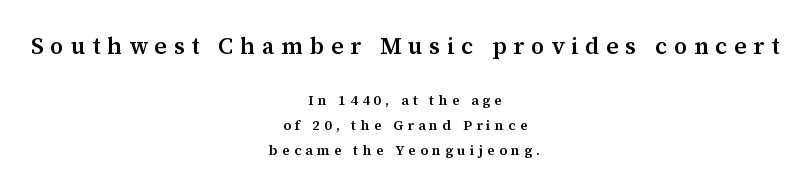
The foot of each line stays bare and open. The typesetting leans somewhat heavy: a semibold. These lines are centered, leaving both edges ragged. Italic? Not at all — the glyphs are vertical.
